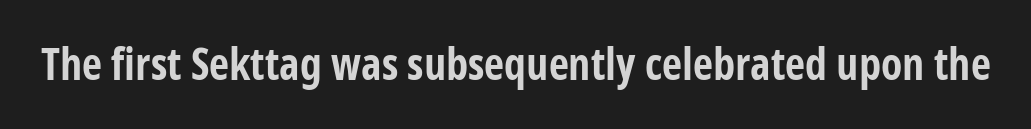
The image shows 44 px bold, condensed sans-serif type, upright; set normal letter spacing, not underlined; low stroke contrast and a medium x-height.
